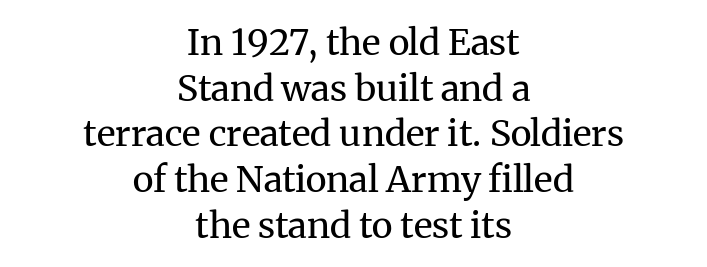
Between one letter and the next there's only the usual sliver of space. Weight class: somewhere from thin through regular. Spacing verdict: proportional, widths tailored to each character. Check where the strokes stop: tiny serifs finish them off. Vertical strokes here are truly vertical. The leading is moderate, giving the passage an even texture.
